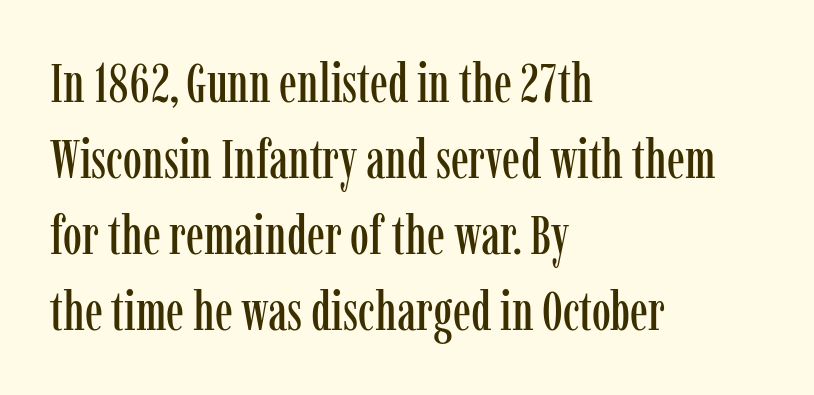
{"serif": "yes", "italic": "no", "width": "condensed", "stroke_contrast": "low", "x_height": "medium", "monospaced": "no", "underline": "no", "align": "left", "line_spacing": "normal", "line_spacing_ratio": 1.41, "letter_spacing": "normal", "letter_spacing_em": 0.0, "glyph_px": 54}
